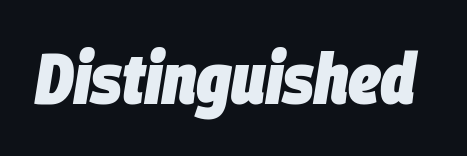
Q: Is the text bold? A: Yes.
Q: Is the text italic (slanted)? A: Yes, it leans right by about 9 degrees.
Q: Is the text underlined? A: No.
Q: Is the spacing between letters normal or unusually wide? A: Normal.
Q: Width (condensed, normal, or wide)? A: Condensed.
Q: Stroke contrast? A: Low.
Q: x-height? A: Large.
Q: Monospaced? A: No.
